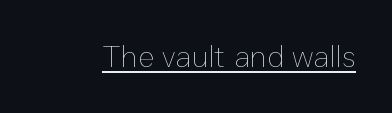
You could call the tracking neutral — neither tight nor loose. This is underlined copy, the kind a proofreader might mark for attention. Tall strokes in this sample are plumb rather than angled. Character widths vary here, with narrow letters taking less room than wide ones. Heft: none added — not bold.
